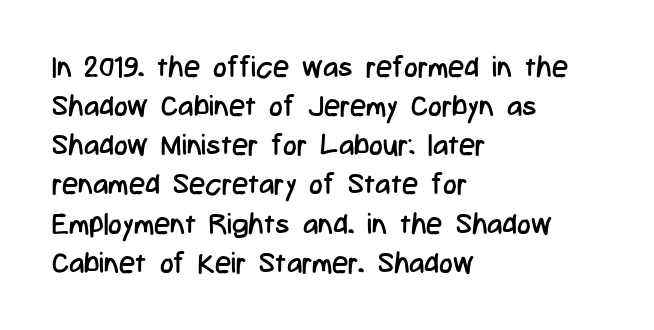
The type is set solid horizontally, with unmodified tracking. The strokes are not fattened; the text isn't bold. Examine the stroke ends and you'll find no serifs. Note the varied advance widths — an 'i' is clearly narrower than an 'm'. Glance below the letters and you will spot only blank space.
